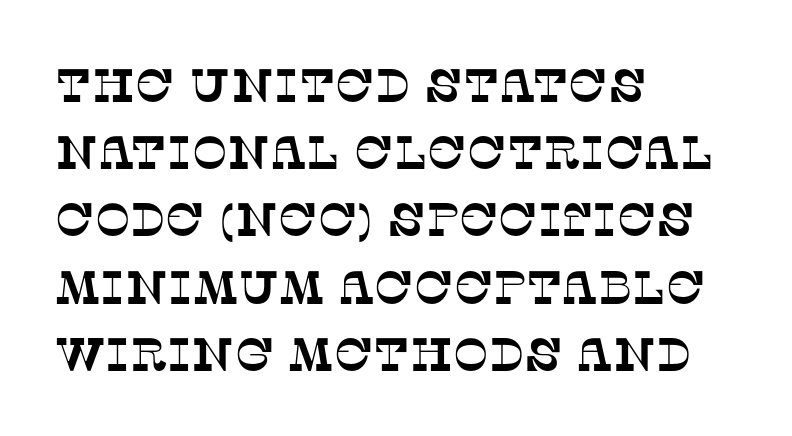
Q: Is the typeface a serif or a sans-serif typeface? A: Serif.
Q: Is the text underlined? A: No.
Q: How is the paragraph aligned? A: Left-aligned.
Q: Is the spacing between letters normal or unusually wide? A: Normal.
Q: Is the spacing between lines tight, normal or loose? A: Normal.
Q: Width (condensed, normal, or wide)? A: Normal.
Q: Stroke contrast? A: Low.
Q: x-height? A: Large.
Q: Monospaced? A: No.
